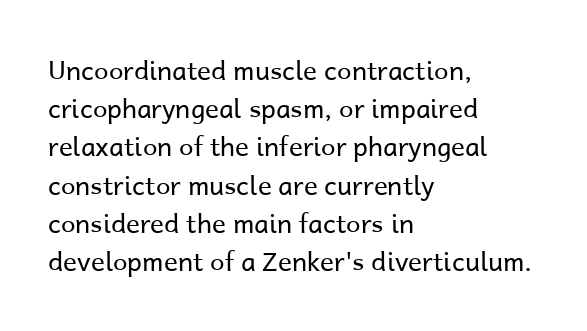
The image shows 26 px text type, upright; set left-aligned, normal line spacing (1.47x), normal letter spacing, not underlined.
